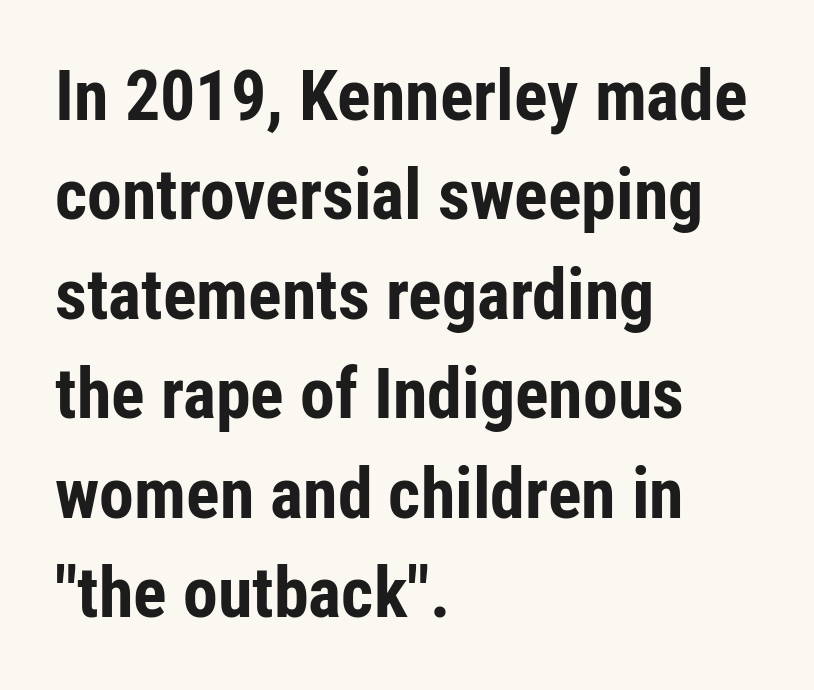
Q: Is the text bold? A: Yes.
Q: Is the text italic (slanted)? A: No, it is upright.
Q: Is the typeface a serif or a sans-serif typeface? A: Sans-serif.
Q: Is the text underlined? A: No.
Q: How is the paragraph aligned? A: Left-aligned.
Q: Is the spacing between letters normal or unusually wide? A: Normal.
Q: Is the spacing between lines tight, normal or loose? A: Normal.
Q: Width (condensed, normal, or wide)? A: Condensed.
Q: Stroke contrast? A: Low.
Q: x-height? A: Medium.
Q: Monospaced? A: No.
